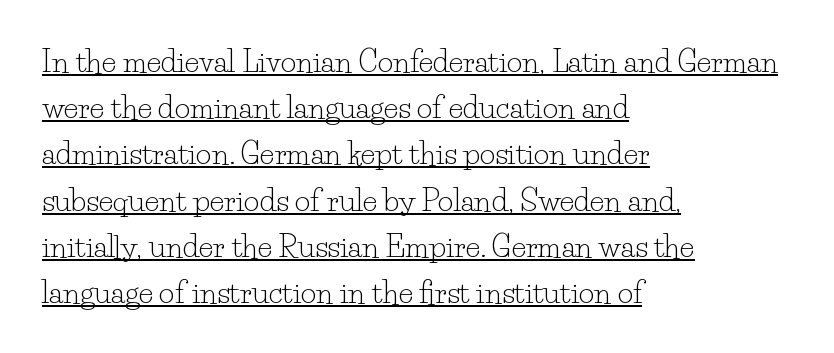
The type sits square on the baseline with zero lean. Observe the serifs anchoring each vertical stroke in this sample. The lettering is marked with a stroke running underneath it. A student would call this left alignment; a typographer would say flush left, rag right. These lines keep a tight, regular rhythm from letter to letter. The characters are drawn with everyday or finer stroke widths.
